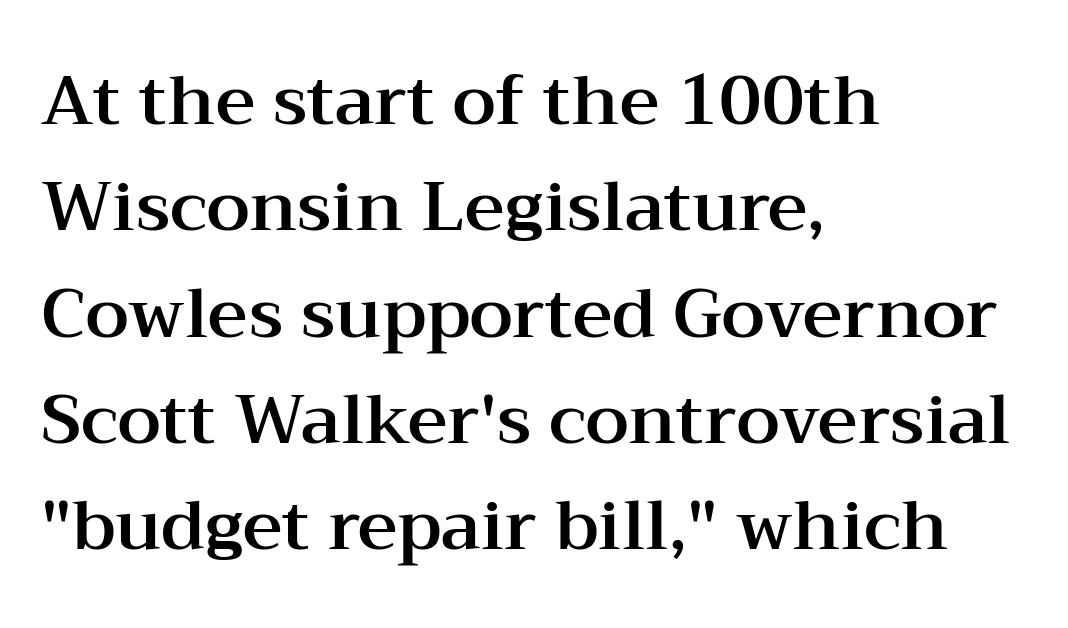
Has an underline been added? It has not. The axis of the letterforms is exactly vertical. The vertical gap from one line to the next is medium. The tracking reads as untouched default to a designer's eye.
